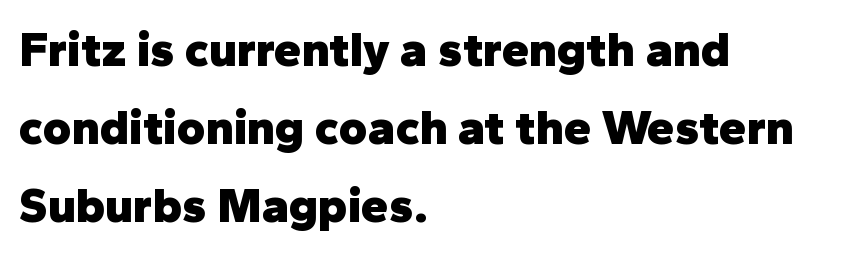
In terms of letterspacing, this is plain default setting. These lines were composed using upright roman letters. The designer went with a sans here, leaving each stem footless. Left-aligned paragraph, ragged on the right. Character widths vary here, with narrow letters taking less room than wide ones.
